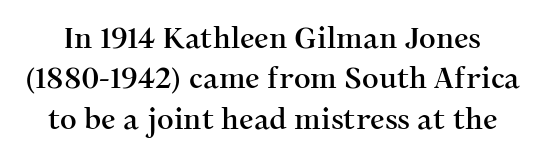
Q: Is the text italic (slanted)? A: No, it is upright.
Q: Is the typeface a serif or a sans-serif typeface? A: Serif.
Q: Is the text underlined? A: No.
Q: Is the spacing between letters normal or unusually wide? A: Normal.
Q: Is the spacing between lines tight, normal or loose? A: Normal.
Q: Width (condensed, normal, or wide)? A: Normal.
Q: Stroke contrast? A: Medium.
Q: x-height? A: Medium.
Q: Monospaced? A: No.
